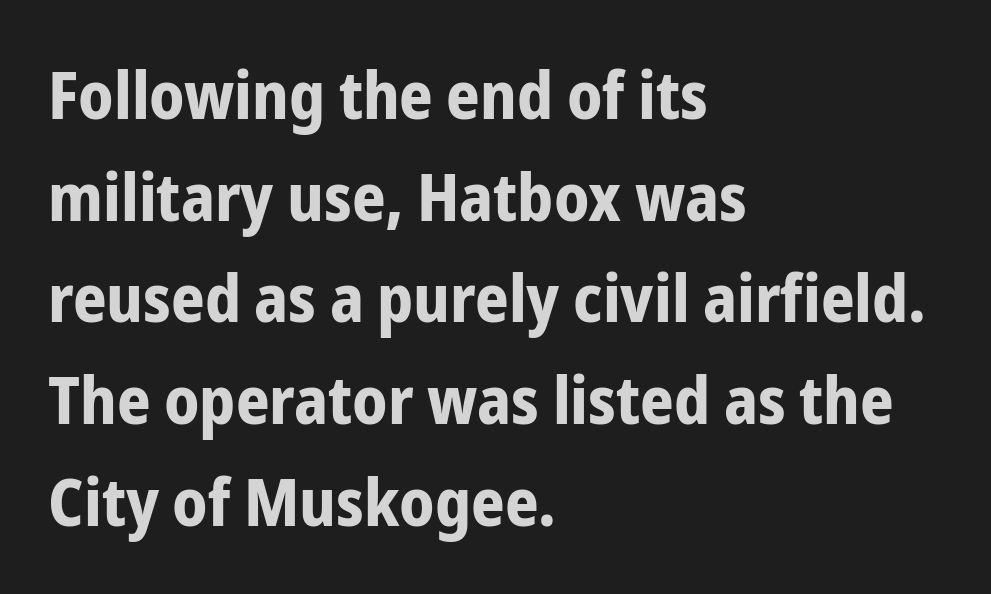
The image shows 66 px bold, condensed sans-serif type, upright; set left-aligned, normal line spacing (1.54x), normal letter spacing, not underlined; low stroke contrast and a medium x-height.
